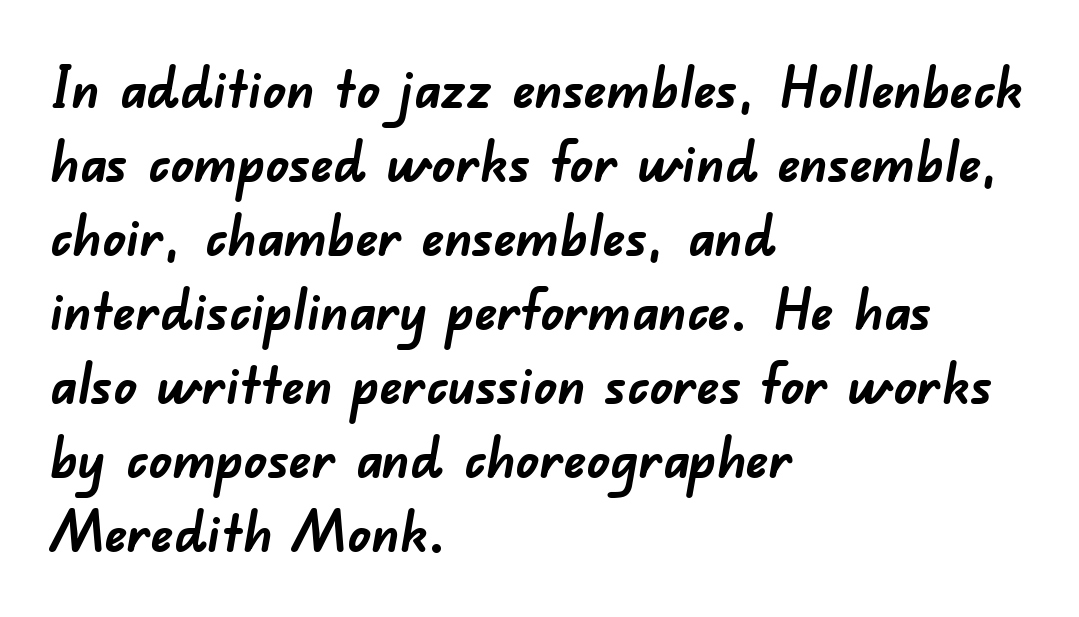
{"serif": "no", "bold": "yes", "weight": "semibold", "width": "normal", "stroke_contrast": "low", "x_height": "small", "monospaced": "no", "underline": "no", "align": "left", "line_spacing": "normal", "line_spacing_ratio": 1.32, "letter_spacing": "normal", "letter_spacing_em": 0.0, "glyph_px": 56}
